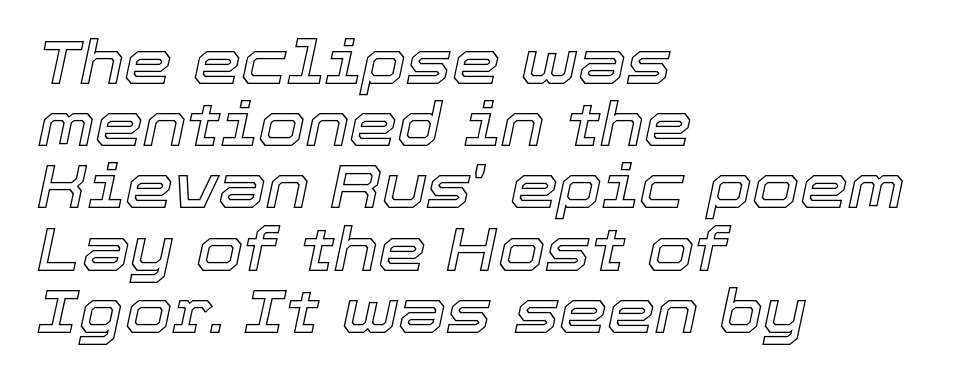
{"italic": "yes", "lean": "right", "slant_degrees": 12, "width": "normal", "x_height": "medium", "monospaced": "no", "underline": "no", "align": "left", "line_spacing": "tight", "line_spacing_ratio": 1.02, "letter_spacing": "normal", "letter_spacing_em": 0.0, "glyph_px": 61}
